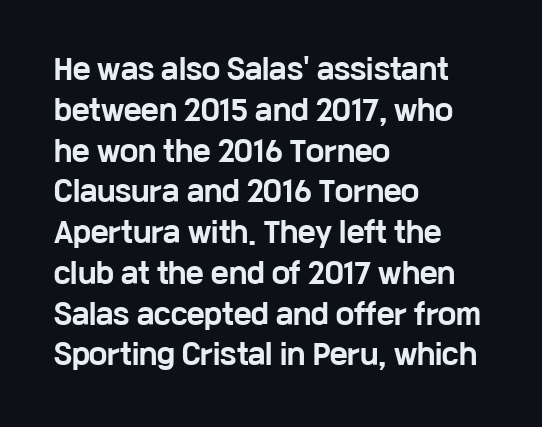
This is the regular roman posture of the typeface. Regarding leading, the lines here are spaced in the standard way. Heft: maximum for text — a bold. The specimen omits any rule beneath the text block's lines.
